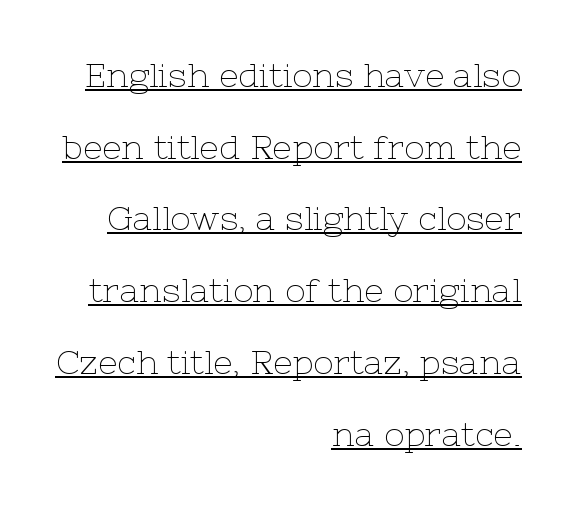
Nothing heavy about these letters — not bold at all. Glance below the letters and you will spot a drawn line. Is there any slant? The stems are plumb. Tracking here is standard; glyphs follow each other at the usual distance. Is this a sans? No — the strokes have serifs. Baseline-to-baseline distance is far greater than the letter height.
